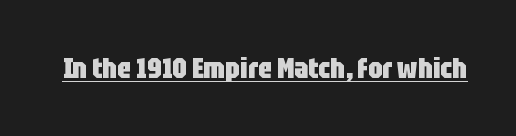
{"serif": "no", "italic": "no", "bold": "yes", "weight": "heavy", "width": "condensed", "stroke_contrast": "low", "x_height": "large", "monospaced": "no", "underline": "yes", "letter_spacing": "normal", "letter_spacing_em": 0.0, "glyph_px": 29}
